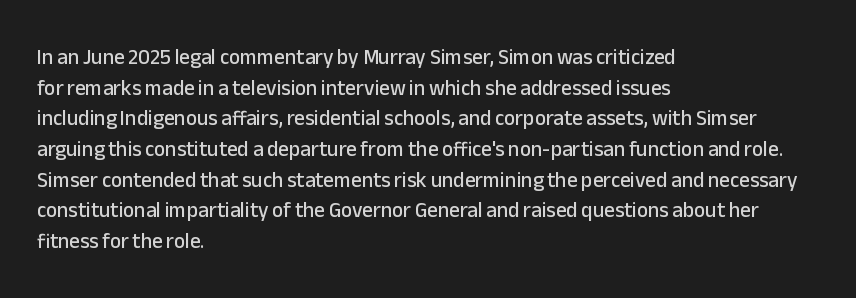
{"italic": "no", "underline": "no", "align": "left", "line_spacing": "normal", "line_spacing_ratio": 1.46, "letter_spacing": "normal", "letter_spacing_em": 0.0, "glyph_px": 21}
